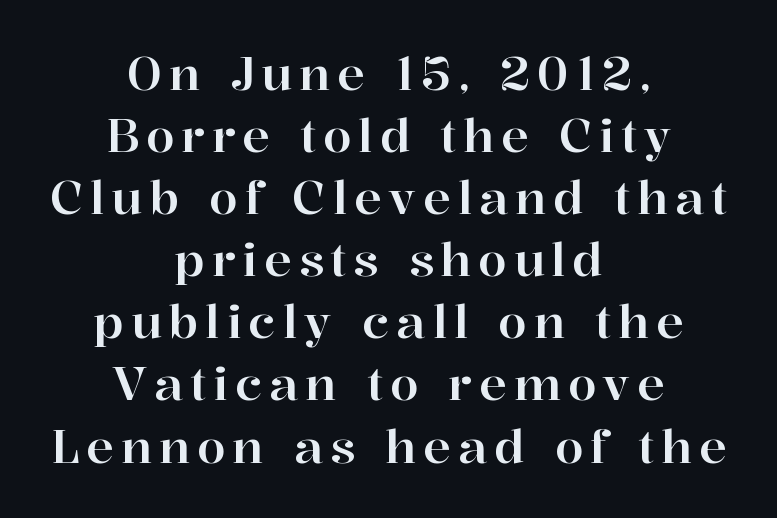
Q: Is the text italic (slanted)? A: No, it is upright.
Q: Is the typeface a serif or a sans-serif typeface? A: Serif.
Q: Is the text underlined? A: No.
Q: How is the paragraph aligned? A: Centered.
Q: Is the spacing between lines tight, normal or loose? A: Normal.
Q: Width (condensed, normal, or wide)? A: Normal.
Q: Stroke contrast? A: High.
Q: x-height? A: Medium.
Q: Monospaced? A: No.
